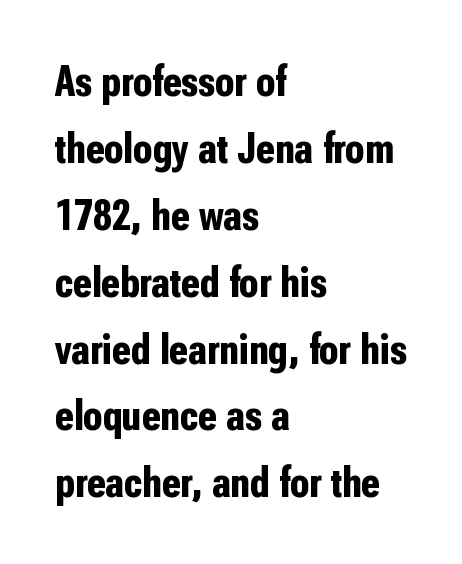
{"serif": "no", "italic": "no", "bold": "yes", "weight": "bold", "width": "condensed", "stroke_contrast": "low", "x_height": "medium", "monospaced": "no", "underline": "no", "align": "left", "line_spacing": "normal", "line_spacing_ratio": 1.52, "letter_spacing": "normal", "letter_spacing_em": 0.0, "glyph_px": 44}
